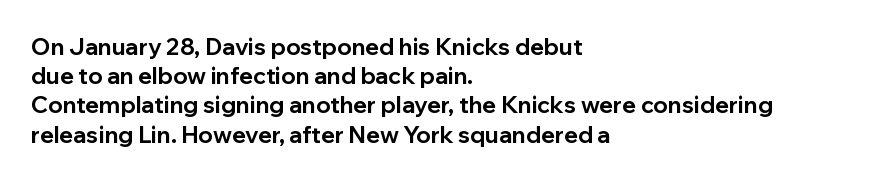
Q: Is the text bold? A: Yes.
Q: Is the text italic (slanted)? A: No, it is upright.
Q: Is the text underlined? A: No.
Q: How is the paragraph aligned? A: Left-aligned.
Q: Is the spacing between letters normal or unusually wide? A: Normal.
Q: Is the spacing between lines tight, normal or loose? A: Normal.
